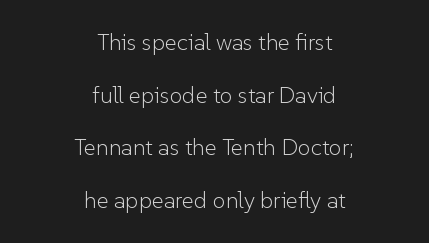
Q: Is the text bold? A: No.
Q: Is the text italic (slanted)? A: No, it is upright.
Q: Is the text underlined? A: No.
Q: How is the paragraph aligned? A: Centered.
Q: Is the spacing between letters normal or unusually wide? A: Normal.
Q: Is the spacing between lines tight, normal or loose? A: Loose.
